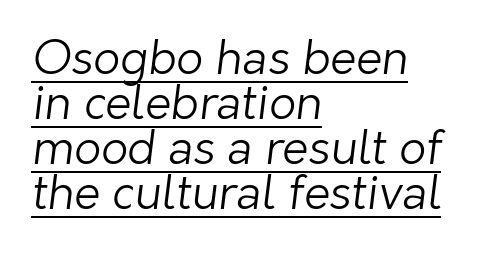
Q: Is the text bold? A: No.
Q: Is the typeface a serif or a sans-serif typeface? A: Sans-serif.
Q: Is the text underlined? A: Yes.
Q: How is the paragraph aligned? A: Left-aligned.
Q: Is the spacing between letters normal or unusually wide? A: Normal.
Q: Is the spacing between lines tight, normal or loose? A: Tight.
Q: Width (condensed, normal, or wide)? A: Normal.
Q: Stroke contrast? A: Low.
Q: x-height? A: Medium.
Q: Monospaced? A: No.
